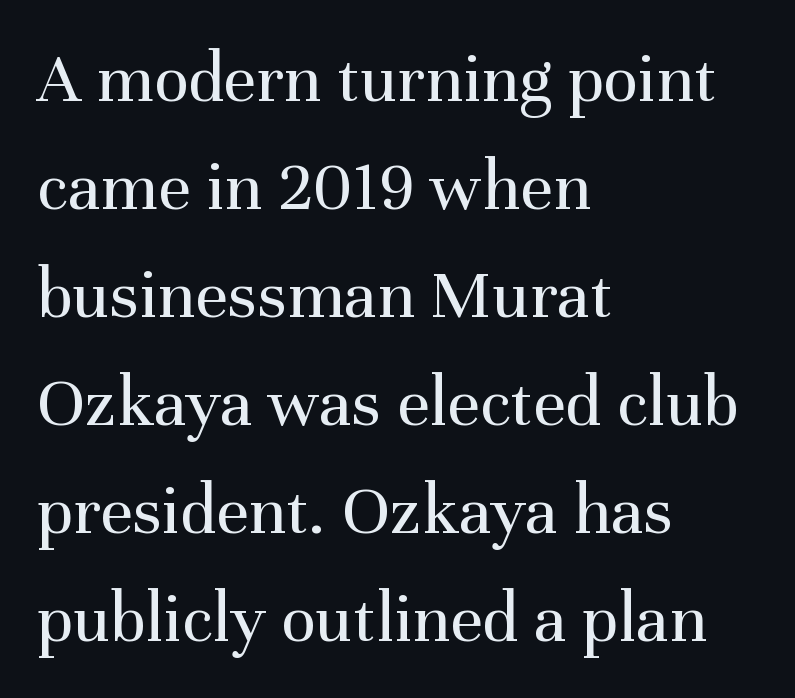
Q: Is the text bold? A: No.
Q: Is the text italic (slanted)? A: No, it is upright.
Q: Is the typeface a serif or a sans-serif typeface? A: Serif.
Q: Is the text underlined? A: No.
Q: How is the paragraph aligned? A: Left-aligned.
Q: Is the spacing between letters normal or unusually wide? A: Normal.
Q: Is the spacing between lines tight, normal or loose? A: Normal.
Q: Width (condensed, normal, or wide)? A: Normal.
Q: Stroke contrast? A: Medium.
Q: x-height? A: Medium.
Q: Monospaced? A: No.
